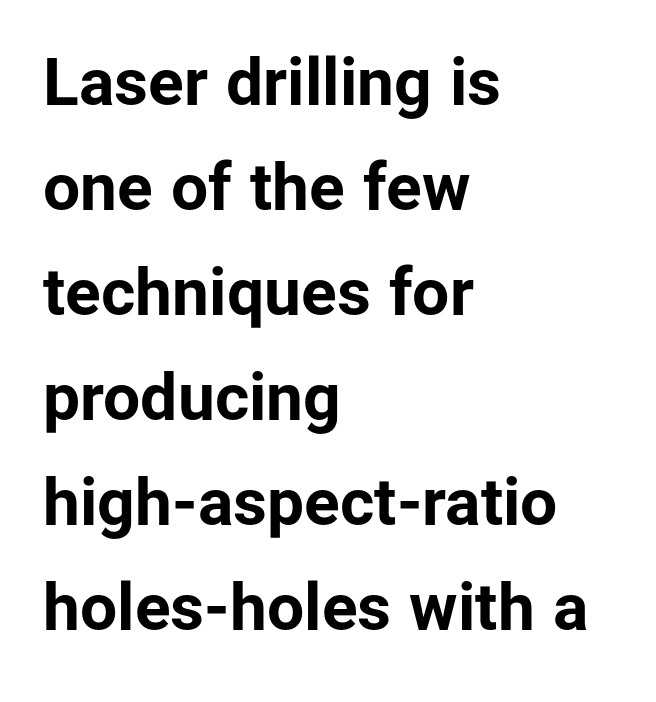
{"serif": "no", "italic": "no", "bold": "yes", "weight": "bold", "width": "normal", "stroke_contrast": "low", "x_height": "medium", "monospaced": "no", "underline": "no", "align": "left", "line_spacing": "normal", "line_spacing_ratio": 1.59, "letter_spacing": "normal", "letter_spacing_em": 0.0, "glyph_px": 66}
